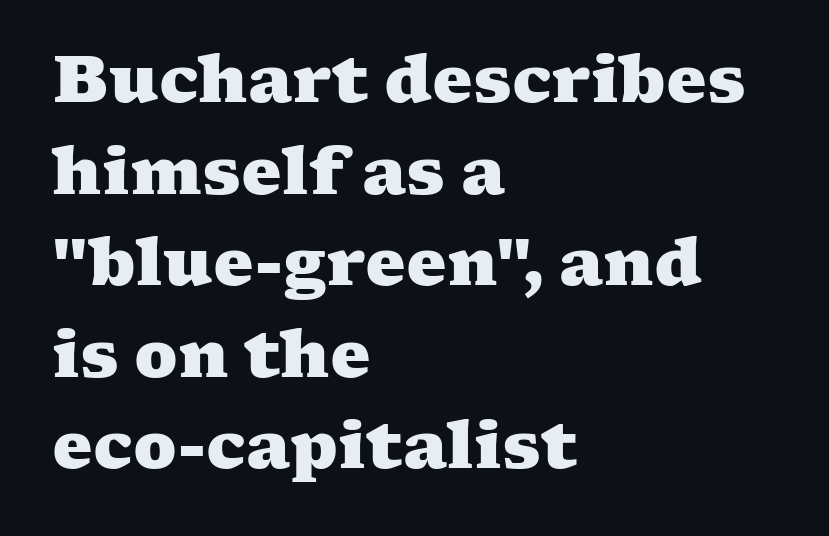
Q: Is the text bold? A: Yes.
Q: Is the typeface a serif or a sans-serif typeface? A: Serif.
Q: Is the text underlined? A: No.
Q: How is the paragraph aligned? A: Left-aligned.
Q: Is the spacing between letters normal or unusually wide? A: Normal.
Q: Is the spacing between lines tight, normal or loose? A: Normal.
Q: Width (condensed, normal, or wide)? A: Wide.
Q: Stroke contrast? A: Medium.
Q: x-height? A: Medium.
Q: Monospaced? A: No.
